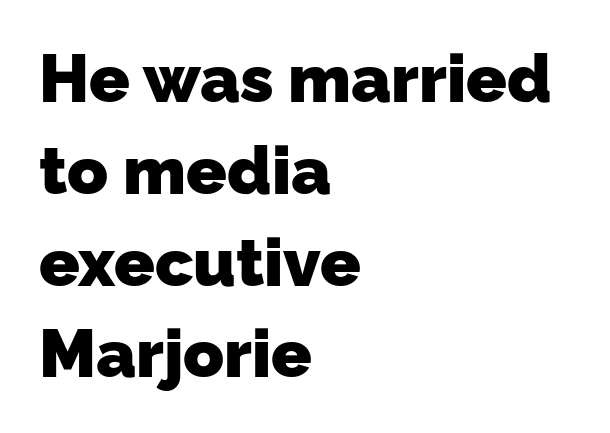
Q: Is the text bold? A: Yes.
Q: Is the typeface a serif or a sans-serif typeface? A: Sans-serif.
Q: Is the text underlined? A: No.
Q: How is the paragraph aligned? A: Left-aligned.
Q: Is the spacing between letters normal or unusually wide? A: Normal.
Q: Is the spacing between lines tight, normal or loose? A: Normal.
Q: Width (condensed, normal, or wide)? A: Normal.
Q: Stroke contrast? A: Low.
Q: x-height? A: Medium.
Q: Monospaced? A: No.
